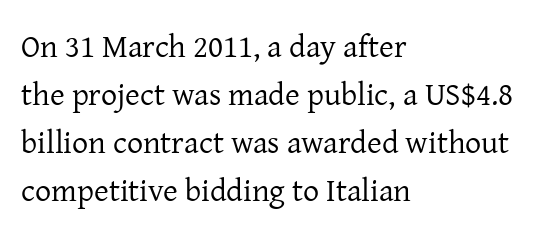
The image shows 32 px regular-weight serif type, upright; set left-aligned, normal line spacing (1.5x), normal letter spacing, not underlined; low stroke contrast and a medium x-height.
